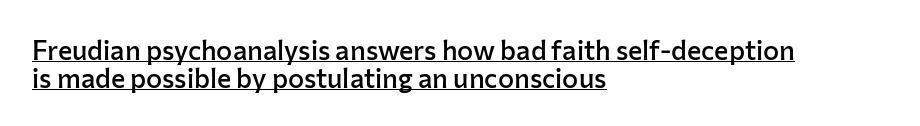
Q: Is the text bold? A: Semi-bold.
Q: Is the text italic (slanted)? A: No, it is upright.
Q: Is the text underlined? A: Yes.
Q: How is the paragraph aligned? A: Left-aligned.
Q: Is the spacing between letters normal or unusually wide? A: Normal.
Q: Is the spacing between lines tight, normal or loose? A: Tight.
